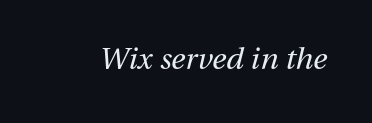
The image shows 30 px regular-weight type, italic (leaning right); set normal letter spacing, not underlined; medium stroke contrast and a medium x-height.
